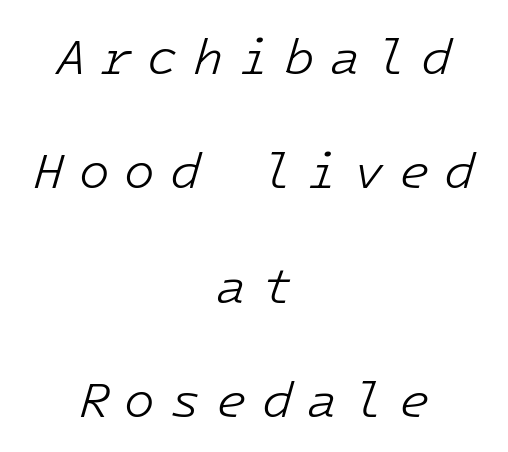
{"italic": "yes", "lean": "right", "slant_degrees": 16, "bold": "no", "weight": "light", "width": "normal", "stroke_contrast": "low", "x_height": "medium", "monospaced": "yes", "underline": "no", "align": "center", "line_spacing": "loose", "line_spacing_ratio": 2.29, "letter_spacing": "wide", "letter_spacing_em": 0.3, "glyph_px": 50}
